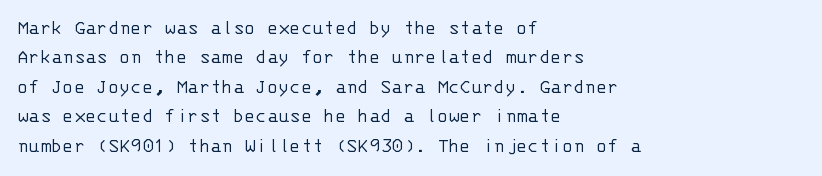
The image shows 21 px text type, upright; set left-aligned, normal line spacing (1.4x), normal letter spacing, not underlined.
